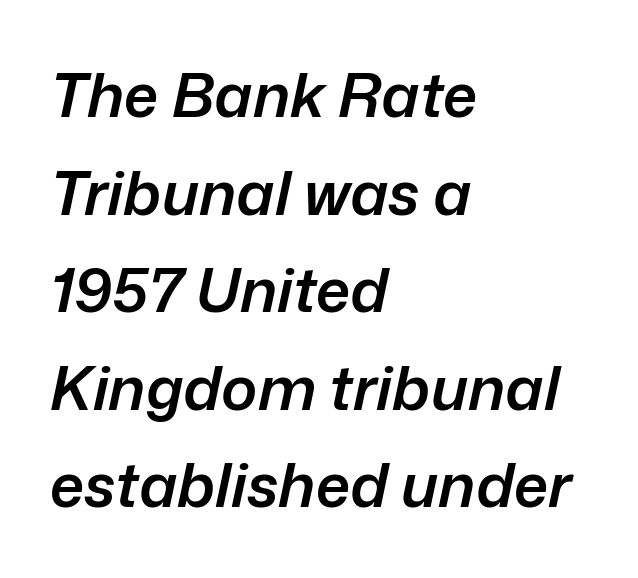
The rendering applies a slant to the glyphs. Look at the tracking — it's just the regular setting, nothing added. Regular leading. Stems and bowls a touch heavier than normal — semibold. Short and long lines alike share a common starting point at left.
